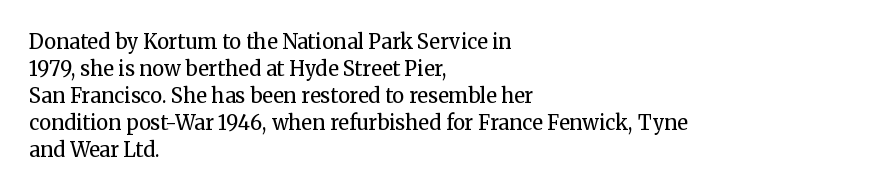
{"italic": "no", "bold": "no", "underline": "no", "align": "left", "line_spacing": "normal", "line_spacing_ratio": 1.35, "letter_spacing": "normal", "letter_spacing_em": 0.0, "glyph_px": 20}
